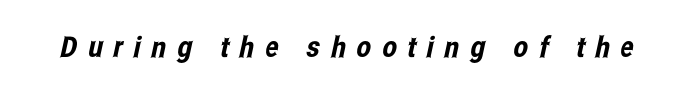
Q: Is the typeface a serif or a sans-serif typeface? A: Sans-serif.
Q: Is the text underlined? A: No.
Q: Is the spacing between letters normal or unusually wide? A: Unusually wide.
Q: Width (condensed, normal, or wide)? A: Condensed.
Q: Stroke contrast? A: Low.
Q: x-height? A: Medium.
Q: Monospaced? A: No.
